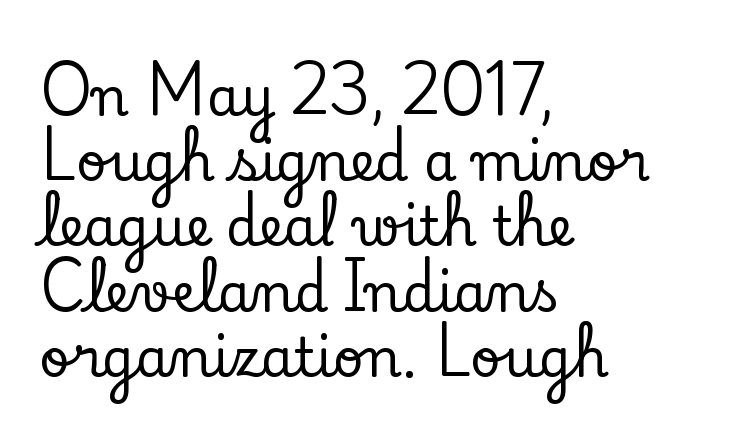
The image shows 53 px text type, upright; set left-aligned, line spacing 1.23x, normal letter spacing, not underlined; low stroke contrast and a small x-height.
